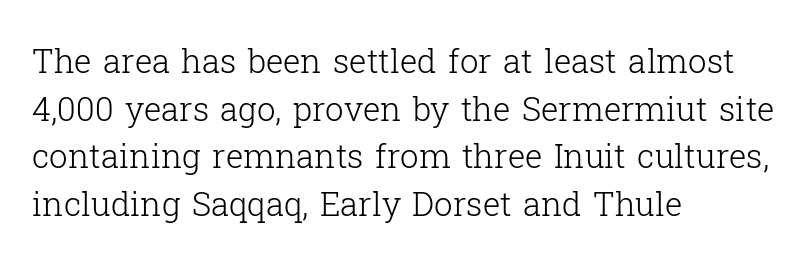
Q: Is the text bold? A: No.
Q: Is the text italic (slanted)? A: No, it is upright.
Q: Is the typeface a serif or a sans-serif typeface? A: Serif.
Q: Is the text underlined? A: No.
Q: How is the paragraph aligned? A: Left-aligned.
Q: Is the spacing between letters normal or unusually wide? A: Normal.
Q: Is the spacing between lines tight, normal or loose? A: Normal.
Q: Width (condensed, normal, or wide)? A: Normal.
Q: Stroke contrast? A: Low.
Q: x-height? A: Medium.
Q: Monospaced? A: No.
